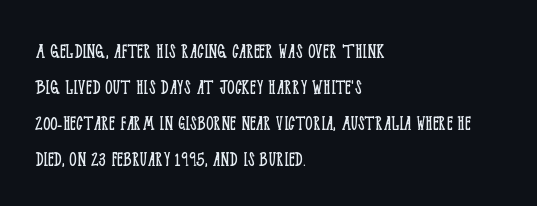
{"italic": "no", "bold": "no", "underline": "no", "align": "left", "line_spacing": "normal", "line_spacing_ratio": 1.56, "letter_spacing": "normal", "letter_spacing_em": 0.0, "glyph_px": 23}
